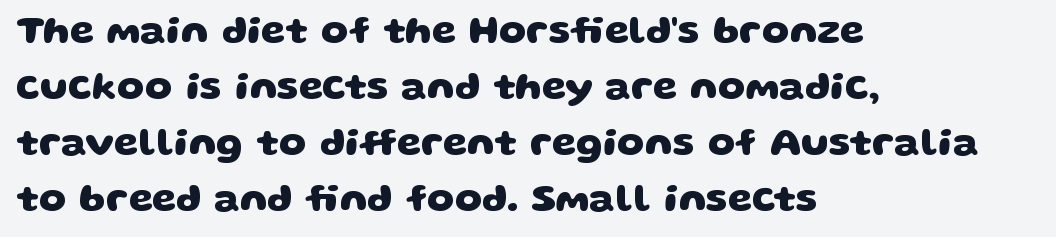
The image shows 39 px heavy, wide sans-serif type; set left-aligned, normal line spacing (1.44x), normal letter spacing, not underlined; low stroke contrast and a large x-height.
